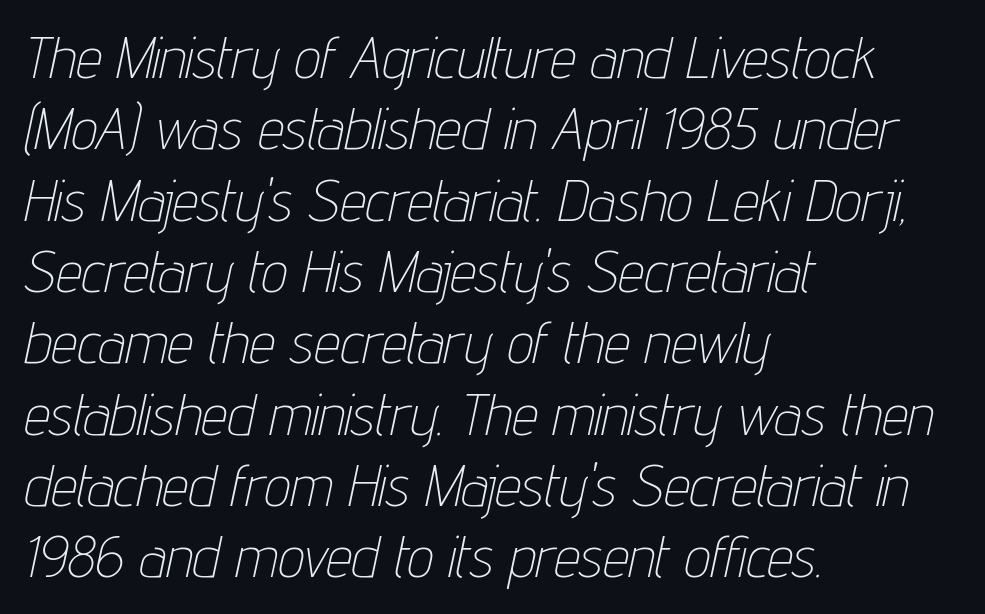
The image shows 58 px thin, condensed type, italic (leaning right); set left-aligned, line spacing 1.23x, normal letter spacing, not underlined; low stroke contrast and a medium x-height.
